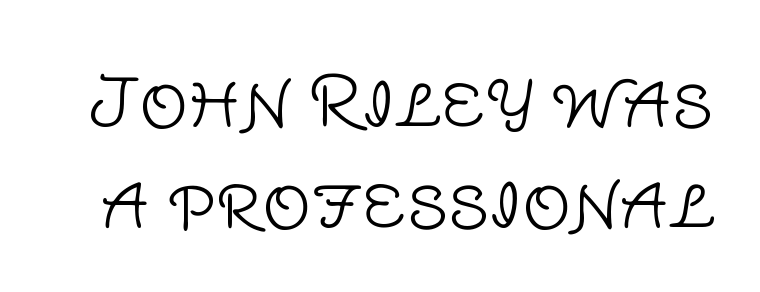
Q: Is the text bold? A: No.
Q: Is the text italic (slanted)? A: Yes.
Q: Is the typeface a serif or a sans-serif typeface? A: Sans-serif.
Q: Is the text underlined? A: No.
Q: Is the spacing between letters normal or unusually wide? A: Normal.
Q: Is the spacing between lines tight, normal or loose? A: Normal.
Q: Width (condensed, normal, or wide)? A: Normal.
Q: Stroke contrast? A: Low.
Q: x-height? A: Large.
Q: Monospaced? A: No.
